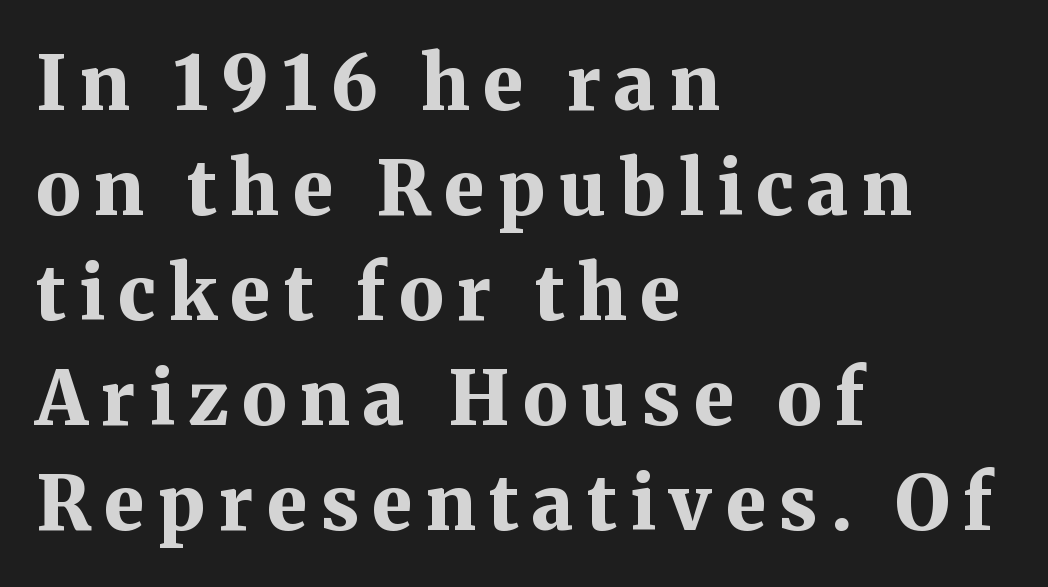
Q: Is the text bold? A: Yes.
Q: Is the text italic (slanted)? A: No, it is upright.
Q: Is the typeface a serif or a sans-serif typeface? A: Serif.
Q: Is the text underlined? A: No.
Q: How is the paragraph aligned? A: Left-aligned.
Q: Is the spacing between lines tight, normal or loose? A: Normal.
Q: Width (condensed, normal, or wide)? A: Normal.
Q: Stroke contrast? A: Medium.
Q: x-height? A: Medium.
Q: Monospaced? A: No.
